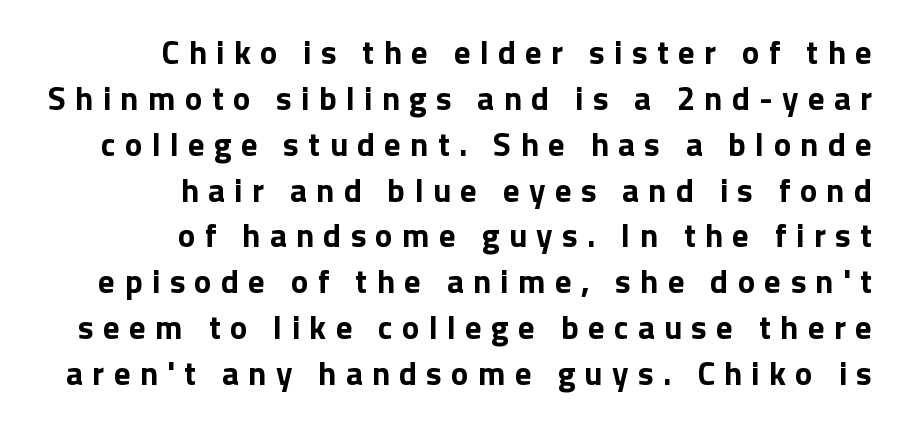
The image shows 33 px bold sans-serif type, upright; set right-aligned, normal line spacing (1.39x), unusually wide letter spacing (+0.28 em), not underlined; a medium x-height.
